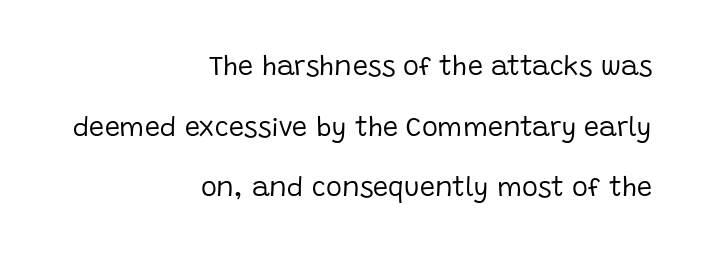
{"italic": "no", "bold": "no", "underline": "no", "align": "right", "line_spacing": "loose", "line_spacing_ratio": 2.25, "letter_spacing": "normal", "letter_spacing_em": 0.0, "glyph_px": 27}
